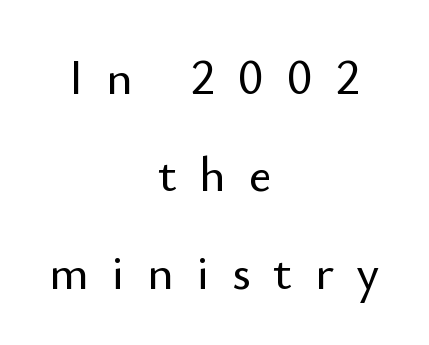
{"serif": "no", "italic": "no", "width": "normal", "stroke_contrast": "low", "x_height": "small", "monospaced": "no", "underline": "no", "align": "center", "line_spacing": "loose", "line_spacing_ratio": 1.95, "letter_spacing": "wide", "letter_spacing_em": 0.45, "glyph_px": 50}
